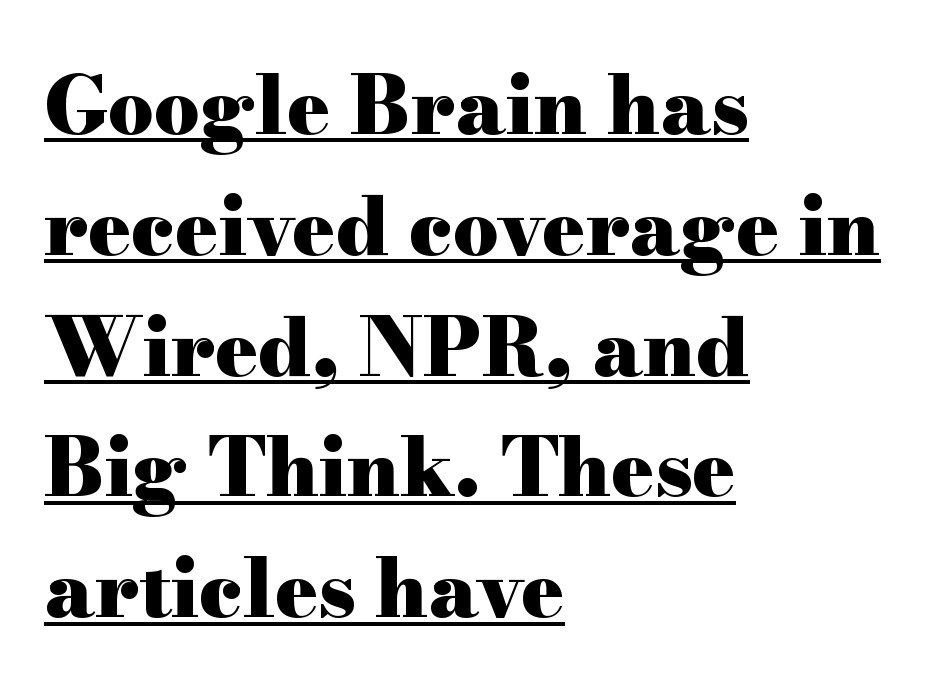
This sample has the flowing, uneven cadence of proportional lettering. Does the leading feel generous? No, just average. Examine the stroke ends and you'll spot serifs. Thick stems and heavy bowls — unmistakably bold.
